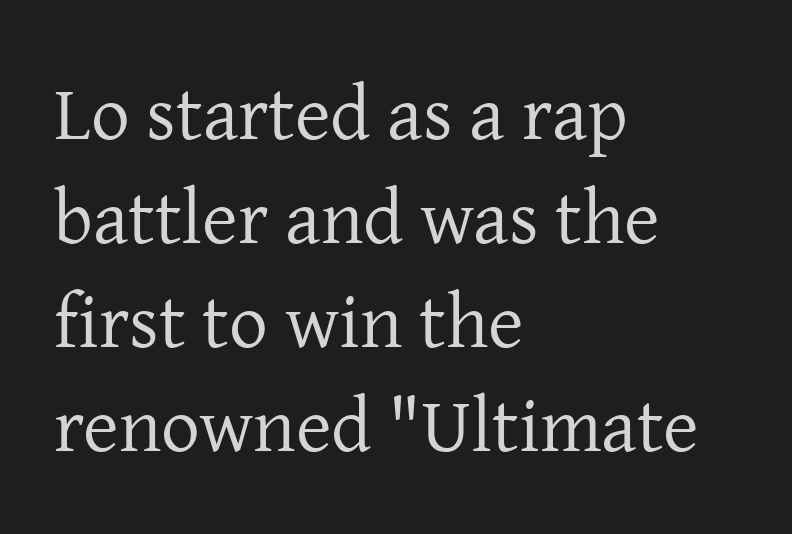
The image shows 77 px regular-weight serif type, upright; set left-aligned, normal line spacing (1.35x), normal letter spacing, not underlined; low stroke contrast and a medium x-height.
